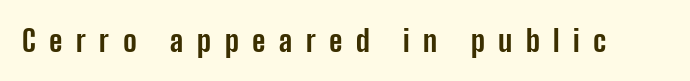
{"serif": "no", "italic": "no", "bold": "yes", "weight": "bold", "width": "condensed", "stroke_contrast": "low", "x_height": "medium", "monospaced": "no", "underline": "no", "letter_spacing": "wide", "letter_spacing_em": 0.45, "glyph_px": 30}
